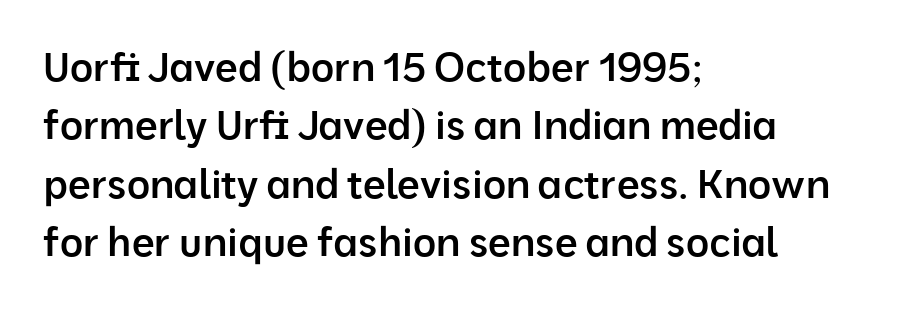
Q: Is the text bold? A: Semi-bold.
Q: Is the text italic (slanted)? A: No, it is upright.
Q: Is the typeface a serif or a sans-serif typeface? A: Sans-serif.
Q: Is the text underlined? A: No.
Q: How is the paragraph aligned? A: Left-aligned.
Q: Is the spacing between letters normal or unusually wide? A: Normal.
Q: Is the spacing between lines tight, normal or loose? A: Normal.
Q: Width (condensed, normal, or wide)? A: Normal.
Q: Stroke contrast? A: Low.
Q: x-height? A: Medium.
Q: Monospaced? A: No.
